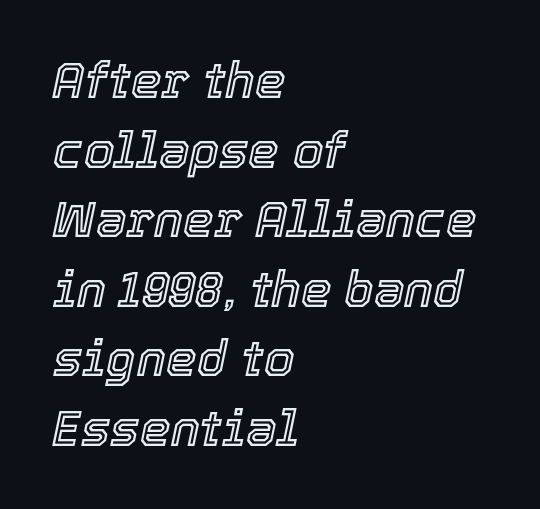
The image shows 49 px text type, italic (leaning right); set left-aligned, normal line spacing (1.42x), normal letter spacing, not underlined; a medium x-height.
